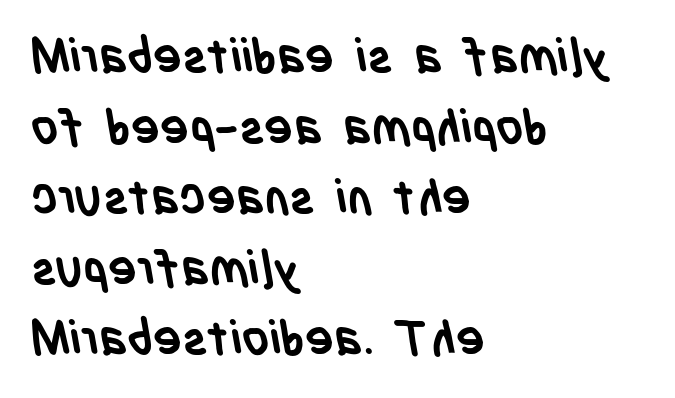
Q: Is the text bold? A: Yes.
Q: Is the typeface a serif or a sans-serif typeface? A: Sans-serif.
Q: Is the text underlined? A: No.
Q: How is the paragraph aligned? A: Left-aligned.
Q: Is the spacing between letters normal or unusually wide? A: Normal.
Q: Is the spacing between lines tight, normal or loose? A: Normal.
Q: Width (condensed, normal, or wide)? A: Condensed.
Q: Stroke contrast? A: Low.
Q: x-height? A: Large.
Q: Monospaced? A: No.
